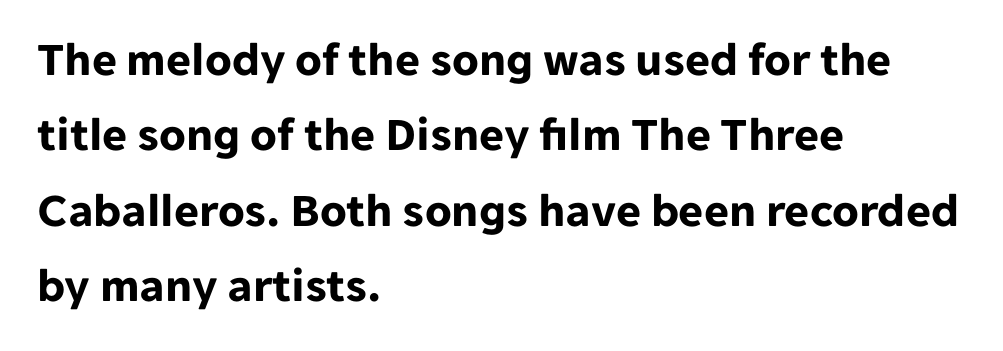
Is the letter spacing exaggerated? No — it looks like the ordinary default. The characters display no serif detailing; their extremities are plain. Has an underline been added? It has not. Here the designer chose a conventional face with non-uniform glyph widths.
